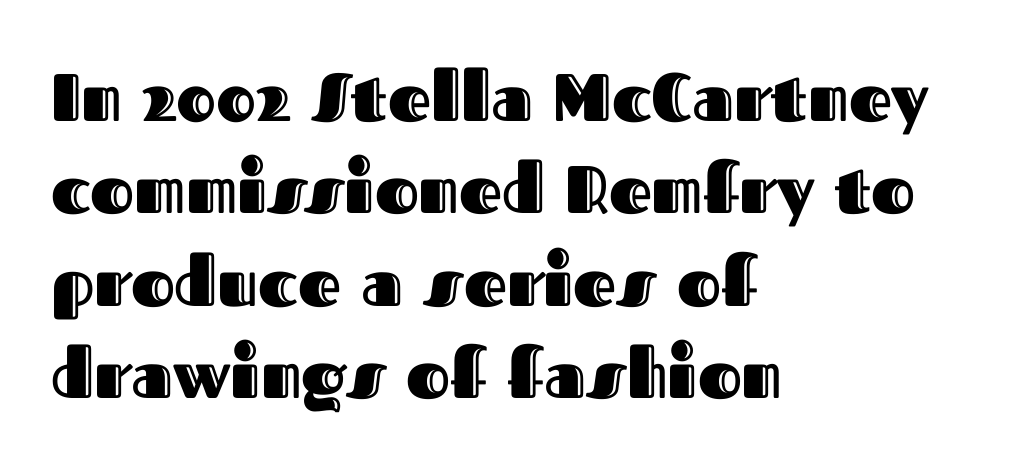
{"italic": "no", "width": "normal", "x_height": "medium", "monospaced": "no", "underline": "no", "align": "left", "line_spacing": "normal", "line_spacing_ratio": 1.38, "letter_spacing": "normal", "letter_spacing_em": 0.0, "glyph_px": 67}
